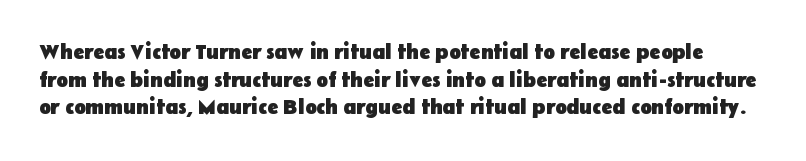
The image shows 21 px bold type, upright; set normal line spacing (1.31x), normal letter spacing, not underlined.
